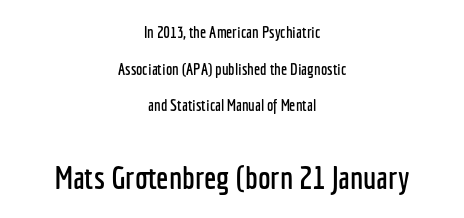
{"serif": "no", "italic": "no", "width": "condensed", "stroke_contrast": "low", "x_height": "medium", "monospaced": "no", "underline": "no", "align": "center", "line_spacing": "loose", "line_spacing_ratio": 2.29, "letter_spacing": "normal", "letter_spacing_em": 0.0, "larger_block": "second", "size_ratio": 2.0, "glyph_px": 32}
